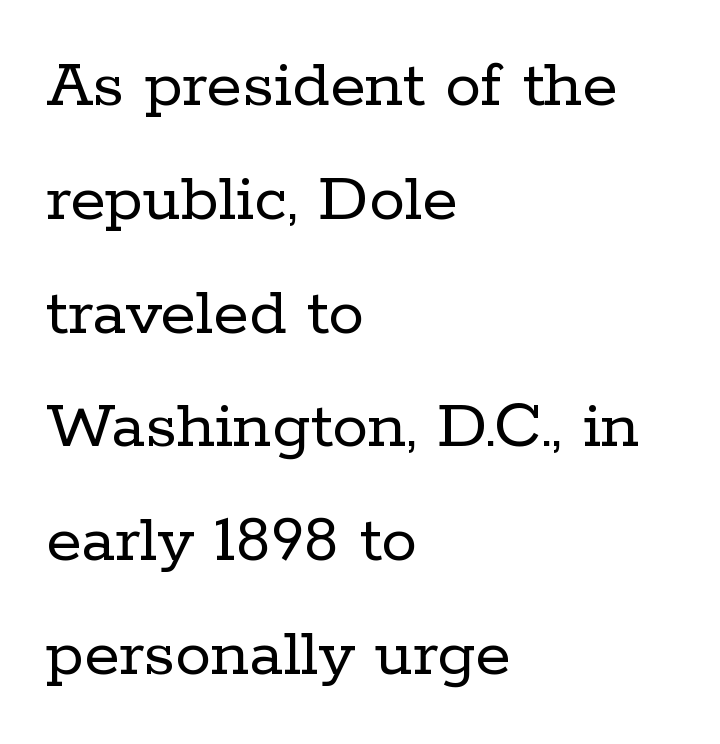
{"serif": "yes", "italic": "no", "bold": "no", "weight": "regular", "width": "normal", "stroke_contrast": "low", "x_height": "medium", "monospaced": "no", "underline": "no", "align": "left", "line_spacing": "normal", "line_spacing_ratio": 1.58, "letter_spacing": "normal", "letter_spacing_em": 0.0, "glyph_px": 72}
